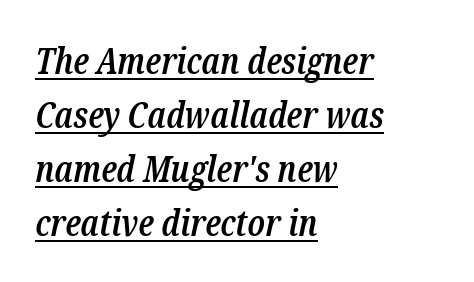
Q: Is the text bold? A: Semi-bold.
Q: Is the text italic (slanted)? A: Yes, it leans right by about 12 degrees.
Q: Is the typeface a serif or a sans-serif typeface? A: Serif.
Q: Is the text underlined? A: Yes.
Q: How is the paragraph aligned? A: Left-aligned.
Q: Is the spacing between letters normal or unusually wide? A: Normal.
Q: Is the spacing between lines tight, normal or loose? A: Normal.
Q: Width (condensed, normal, or wide)? A: Condensed.
Q: Stroke contrast? A: Low.
Q: x-height? A: Medium.
Q: Monospaced? A: No.
